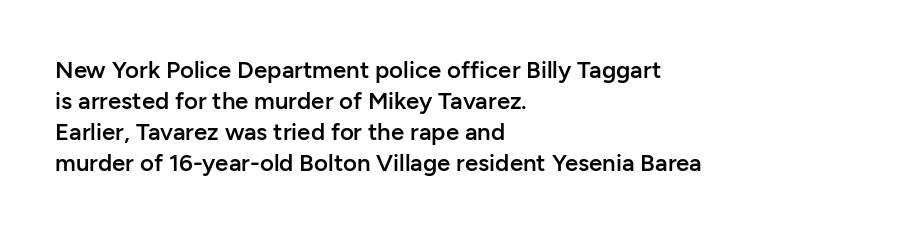
The strip under each line holds only bare page. Default kerning and tracking; the words read as compact shapes. This is the regular roman posture of the typeface. Regular leading. One-word summary of the alignment: left.
